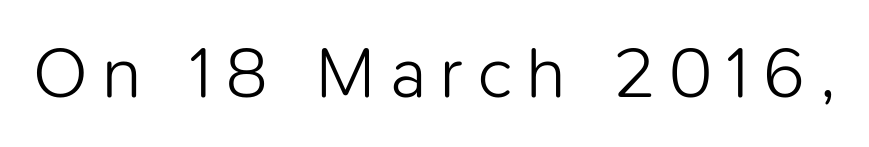
A clean baseline with only descenders dipping below it. The typeface has the unassuming heft of standard copy or less. The horizontal fit of the characters is loose and conspicuously gappy. Posture: vertical. A sans-serif font was chosen for this passage.
